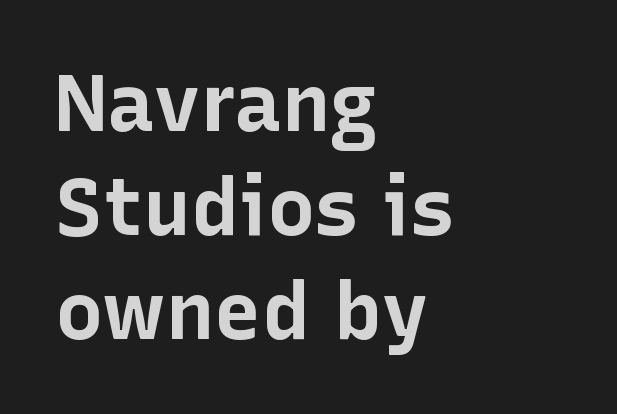
Is there much room between lines? A standard amount, neither cramped nor airy. Each line starts at the same left margin while the right side varies. In terms of weight, the rendering is a true, heavy bold. Anything drawn beneath the words? Only blank space. Tracking value appears to be zero — textbook default spacing.
